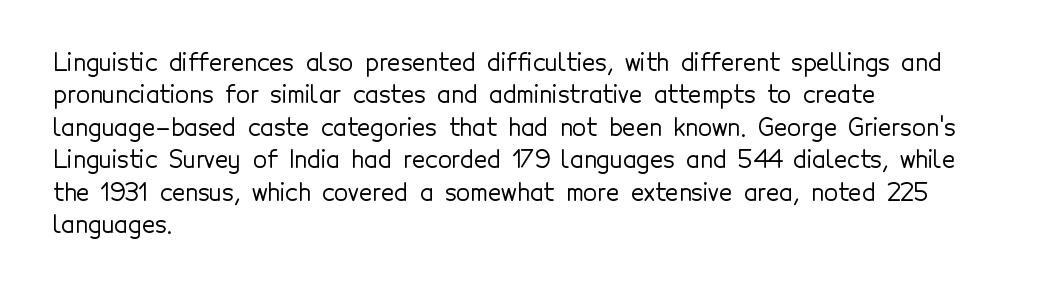
{"italic": "no", "underline": "no", "align": "left", "line_spacing": "normal", "line_spacing_ratio": 1.41, "letter_spacing": "normal", "letter_spacing_em": 0.0, "glyph_px": 23}
